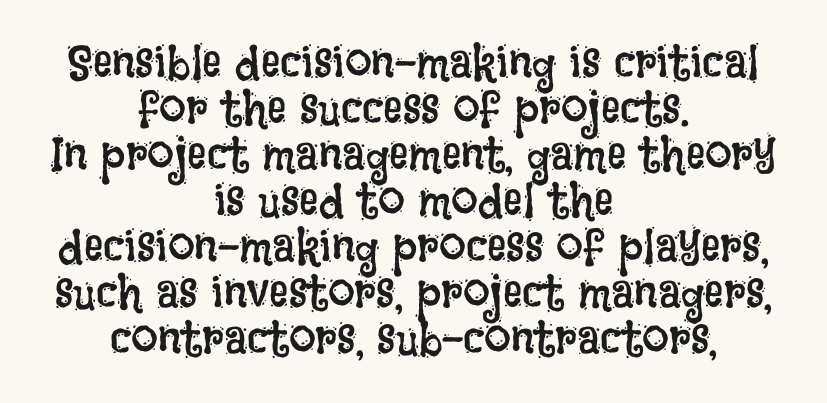
Words appear dense and cohesive because spacing is normal. This sample has the flowing, uneven cadence of proportional lettering. Students, observe: this is what under-led, compact text looks like. Which margin do the lines hug? Neither — every line sits in the middle. The passage shown is not bold in any degree. Descenders hang freely into open space.
